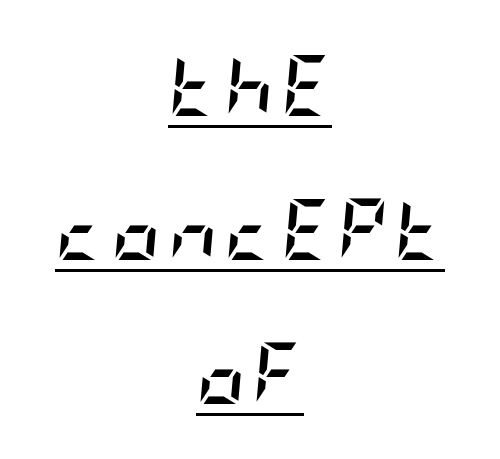
The whole block is typeset with a tilt. The lines are quadded center. The letters are bold, with thick, heavy strokes. The glyphs are accompanied by a horizontal stroke just below them. Is there much room between lines? Yes — plenty of vertical air separates them.
